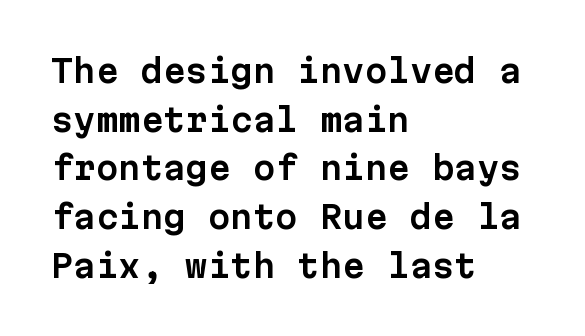
Q: Is the text italic (slanted)? A: No, it is upright.
Q: Is the typeface a serif or a sans-serif typeface? A: Sans-serif.
Q: Is the text underlined? A: No.
Q: How is the paragraph aligned? A: Left-aligned.
Q: Is the spacing between letters normal or unusually wide? A: Normal.
Q: Is the spacing between lines tight, normal or loose? A: Normal.
Q: Width (condensed, normal, or wide)? A: Normal.
Q: Stroke contrast? A: Low.
Q: x-height? A: Medium.
Q: Monospaced? A: Yes.
